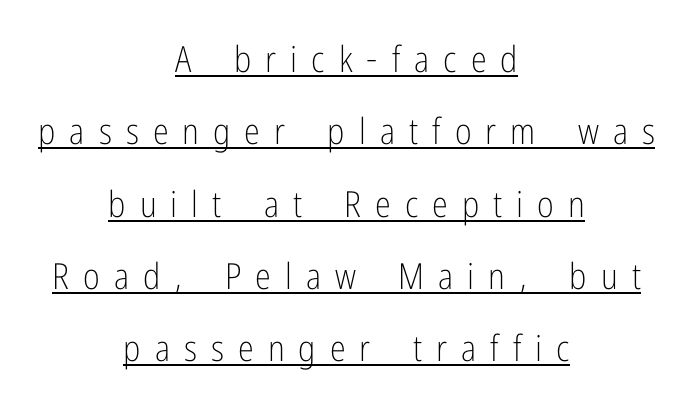
The rendered words wear a rule along their underside. In terms of posture, this sample is upright. Weight: in the light-to-regular range. Each letter's strokes conclude bluntly, with no projecting serifs. Character widths vary here, with narrow letters taking less room than wide ones. The line texture is sparse and dotted thanks to wide tracking.
